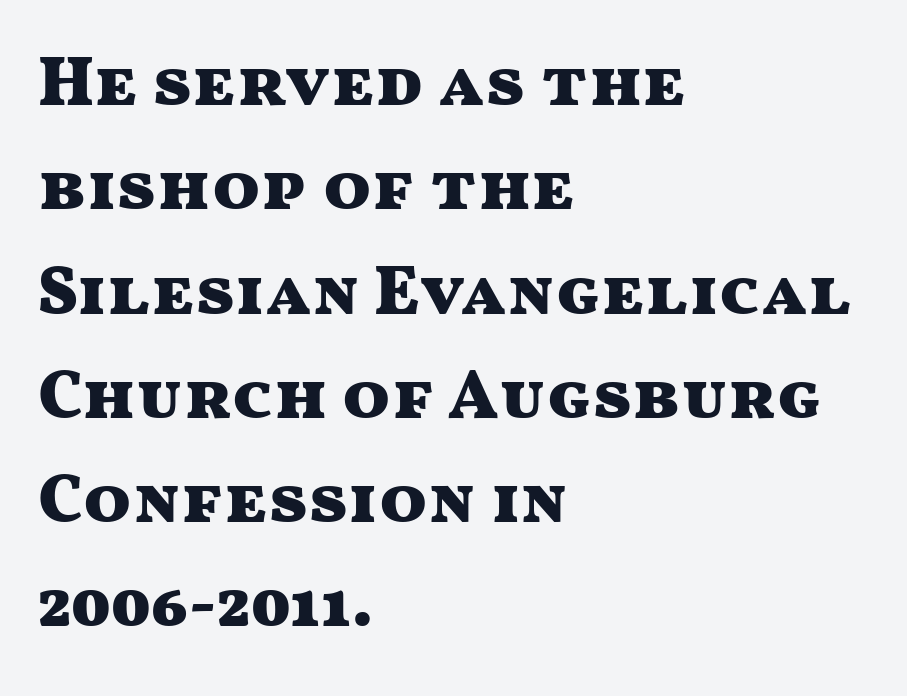
{"serif": "no", "italic": "no", "bold": "yes", "weight": "heavy", "width": "wide", "stroke_contrast": "medium", "x_height": "medium", "monospaced": "no", "underline": "no", "align": "left", "line_spacing": "normal", "line_spacing_ratio": 1.49, "letter_spacing": "normal", "letter_spacing_em": 0.0, "glyph_px": 70}
